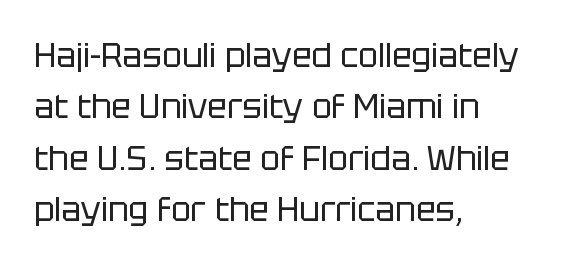
Q: Is the text bold? A: No.
Q: Is the text italic (slanted)? A: No, it is upright.
Q: Is the typeface a serif or a sans-serif typeface? A: Sans-serif.
Q: Is the text underlined? A: No.
Q: How is the paragraph aligned? A: Left-aligned.
Q: Is the spacing between letters normal or unusually wide? A: Normal.
Q: Is the spacing between lines tight, normal or loose? A: Normal.
Q: Width (condensed, normal, or wide)? A: Normal.
Q: Stroke contrast? A: Low.
Q: x-height? A: Large.
Q: Monospaced? A: No.
